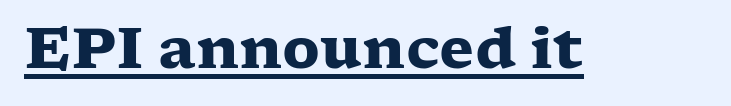
Note the varied advance widths — an 'i' is clearly narrower than an 'm'. The string is rendered with underlining switched on. This is serif lettering, the kind often seen in printed books. These lines keep a tight, regular rhythm from letter to letter. These lines were composed using upright roman letters. Does the weight exceed regular? Yes, all the way to bold.
